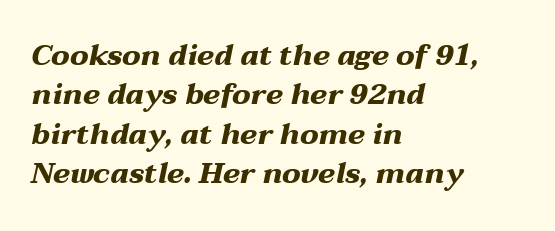
Q: Is the text bold? A: Yes.
Q: Is the text italic (slanted)? A: Yes, it leans right by about 12 degrees.
Q: Is the text underlined? A: No.
Q: How is the paragraph aligned? A: Left-aligned.
Q: Is the spacing between letters normal or unusually wide? A: Normal.
Q: Is the spacing between lines tight, normal or loose? A: Normal.
Q: Width (condensed, normal, or wide)? A: Wide.
Q: Stroke contrast? A: Medium.
Q: x-height? A: Medium.
Q: Monospaced? A: No.
